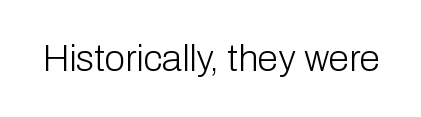
{"serif": "no", "italic": "no", "bold": "no", "weight": "light", "width": "normal", "stroke_contrast": "low", "x_height": "medium", "monospaced": "no", "underline": "no", "letter_spacing": "normal", "letter_spacing_em": 0.0, "glyph_px": 37}
